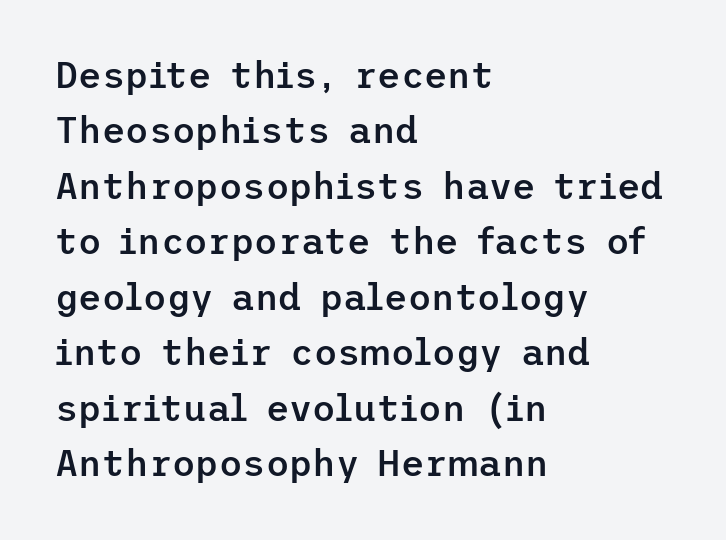
The image shows 36 px semibold sans-serif type, upright; set left-aligned, normal line spacing (1.54x), normal letter spacing, not underlined; low stroke contrast and a medium x-height.
